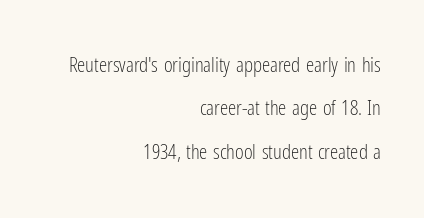
{"italic": "no", "bold": "no", "underline": "no", "align": "right", "line_spacing": "loose", "line_spacing_ratio": 2.06, "letter_spacing": "normal", "letter_spacing_em": 0.0, "glyph_px": 21}
